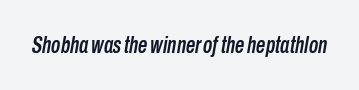
The image shows 23 px text type, italic (leaning right); set normal letter spacing, not underlined.
